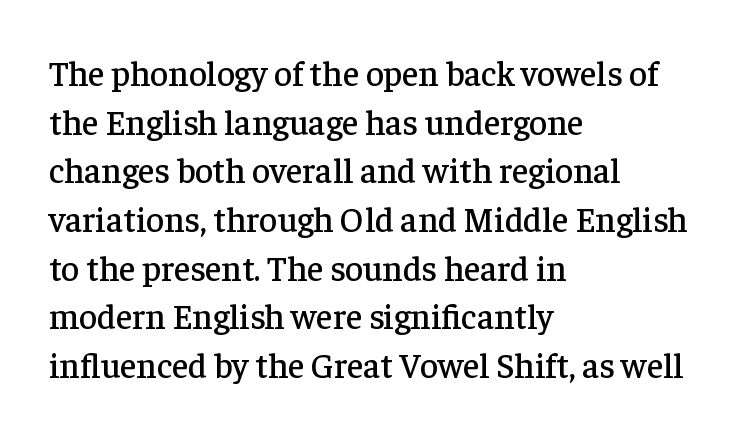
Q: Is the text italic (slanted)? A: No, it is upright.
Q: Is the typeface a serif or a sans-serif typeface? A: Serif.
Q: Is the text underlined? A: No.
Q: How is the paragraph aligned? A: Left-aligned.
Q: Is the spacing between letters normal or unusually wide? A: Normal.
Q: Is the spacing between lines tight, normal or loose? A: Normal.
Q: Width (condensed, normal, or wide)? A: Normal.
Q: Stroke contrast? A: Low.
Q: x-height? A: Medium.
Q: Monospaced? A: No.
